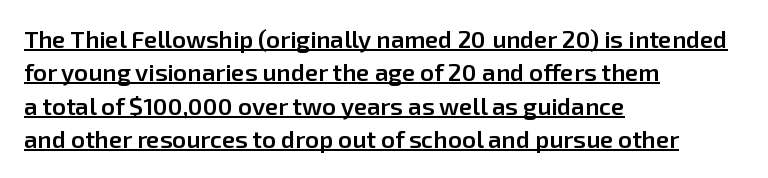
{"italic": "no", "bold": "semi", "underline": "yes", "align": "left", "line_spacing": "normal", "line_spacing_ratio": 1.39, "letter_spacing": "normal", "letter_spacing_em": 0.0, "glyph_px": 24}
